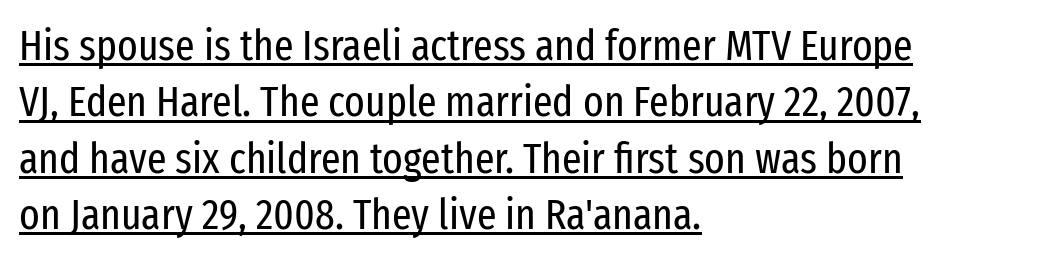
The image shows 43 px regular-weight, condensed sans-serif type, upright; set left-aligned, normal line spacing (1.31x), normal letter spacing, underlined; low stroke contrast and a medium x-height.
